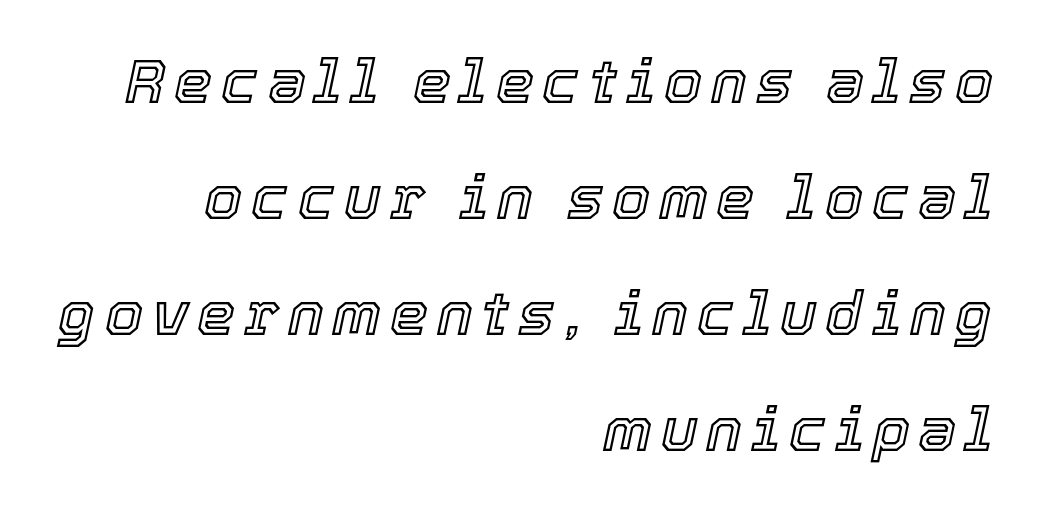
Rows of type keep a wide berth in the vertical direction. The passage shown leans; its letterforms are oblique. Plain, unruled lines of type. Do the characters align in a grid? No, the font is proportional.
